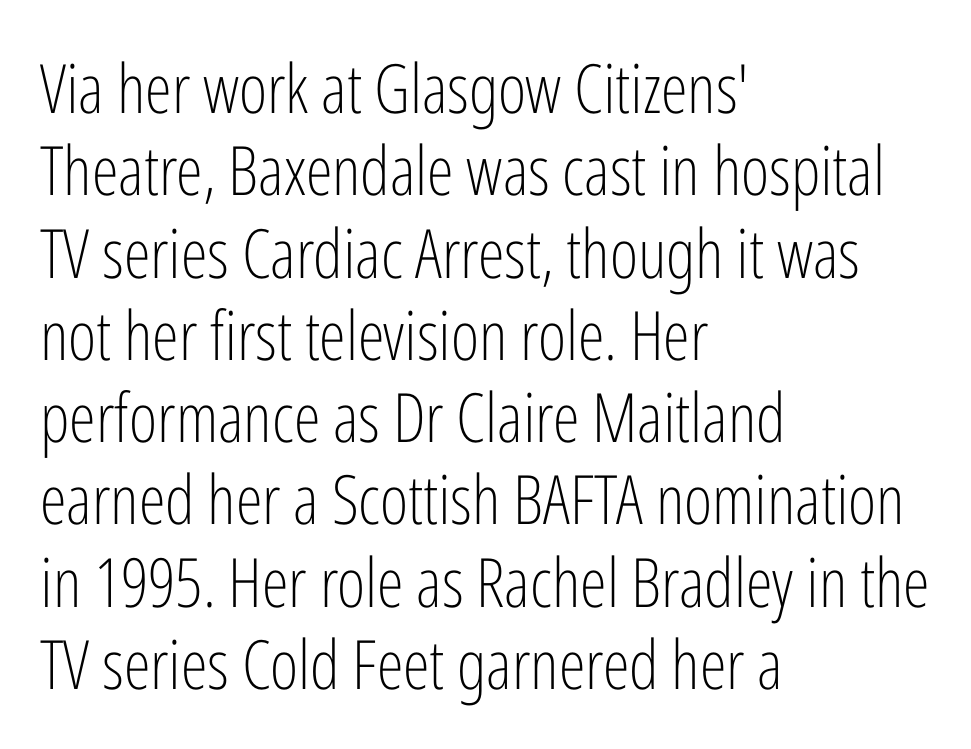
Stems and bowls with no extra thickness — not bold. The characters display no serif detailing; their extremities are plain. Characters follow at the spacing the type designer built in. Casual observation: everything's shoved over to the left. The passage shown is typed in a proportional face where columns would drift. Every stem runs plumb, perpendicular to the baseline.
